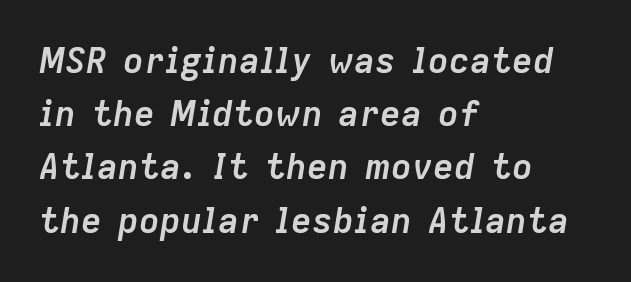
{"italic": "yes", "lean": "right", "slant_degrees": 9, "bold": "yes", "weight": "semibold", "width": "normal", "stroke_contrast": "low", "x_height": "medium", "monospaced": "no", "underline": "no", "align": "left", "line_spacing": "normal", "line_spacing_ratio": 1.52, "letter_spacing": "normal", "letter_spacing_em": 0.0, "glyph_px": 35}
